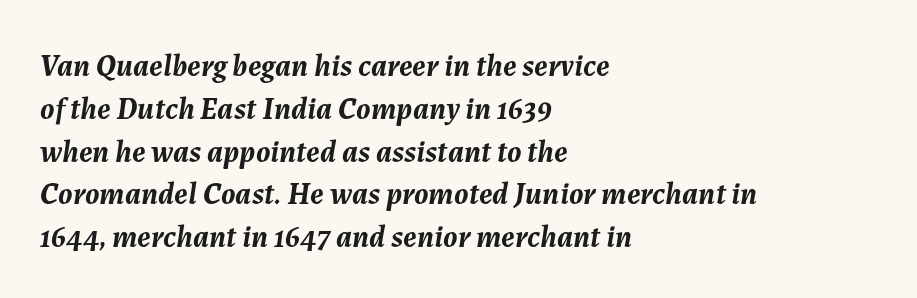
The image shows 31 px semibold type, italic (leaning right); set left-aligned, normal line spacing (1.38x), normal letter spacing, not underlined; medium stroke contrast and a medium x-height.
